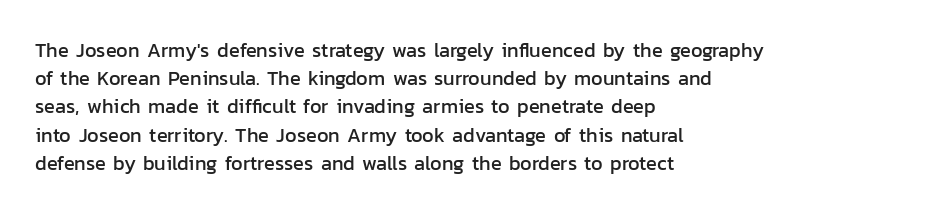
The image shows 20 px text type, upright; set left-aligned, normal line spacing (1.41x), normal letter spacing, not underlined.
